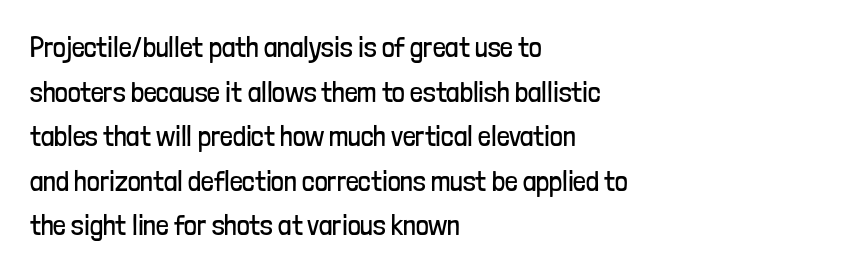
{"serif": "no", "italic": "no", "bold": "no", "weight": "regular", "width": "condensed", "stroke_contrast": "low", "x_height": "medium", "monospaced": "no", "underline": "no", "align": "left", "line_spacing": "normal", "line_spacing_ratio": 1.59, "letter_spacing": "normal", "letter_spacing_em": 0.0, "glyph_px": 28}
